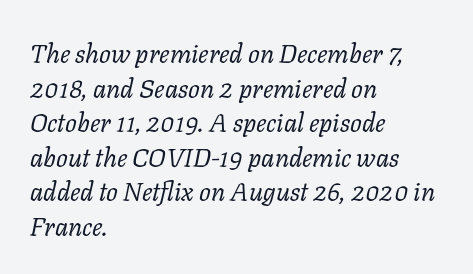
{"italic": "yes", "lean": "right", "slant_degrees": 11, "bold": "no", "underline": "no", "align": "left", "line_spacing": "normal", "line_spacing_ratio": 1.33, "letter_spacing": "normal", "letter_spacing_em": 0.0, "glyph_px": 26}
